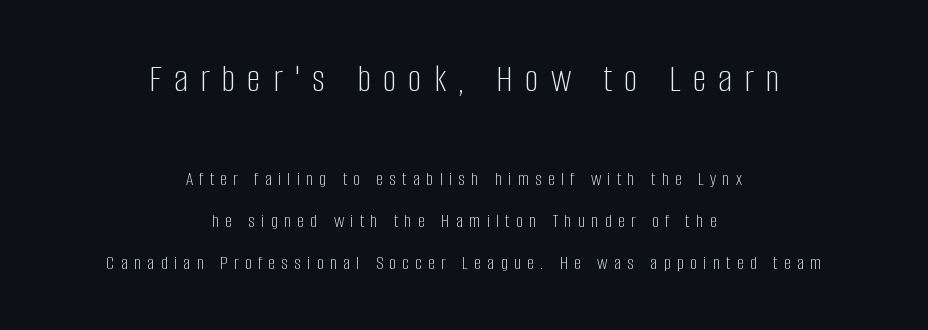
Q: Is the text bold? A: No.
Q: Is the text italic (slanted)? A: No, it is upright.
Q: Is the typeface a serif or a sans-serif typeface? A: Sans-serif.
Q: Is the text underlined? A: No.
Q: How is the paragraph aligned? A: Centered.
Q: Is the spacing between letters normal or unusually wide? A: Unusually wide.
Q: Is the spacing between lines tight, normal or loose? A: Loose.
Q: Which block of text is set in a larger size, the first (top) or the second (bottom)? A: The first (top) one.
Q: Width (condensed, normal, or wide)? A: Condensed.
Q: Stroke contrast? A: Low.
Q: x-height? A: Large.
Q: Monospaced? A: No.
